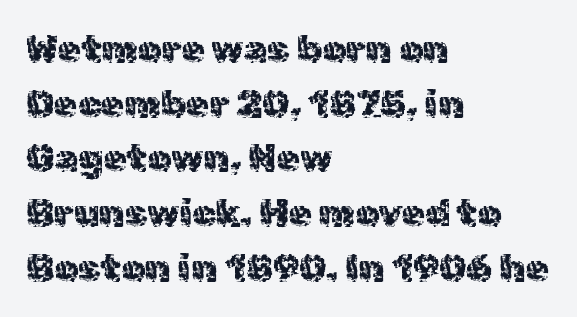
{"serif": "no", "italic": "no", "bold": "no", "weight": "regular", "width": "normal", "x_height": "medium", "monospaced": "no", "underline": "no", "align": "left", "line_spacing": "normal", "line_spacing_ratio": 1.44, "letter_spacing": "normal", "letter_spacing_em": 0.0, "glyph_px": 38}
